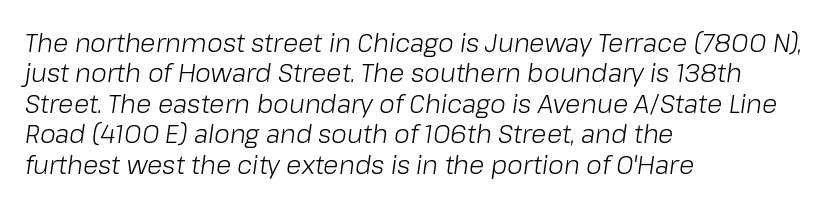
Q: Is the text bold? A: No.
Q: Is the text italic (slanted)? A: Yes, it leans right by about 8 degrees.
Q: Is the text underlined? A: No.
Q: How is the paragraph aligned? A: Left-aligned.
Q: Is the spacing between letters normal or unusually wide? A: Normal.
